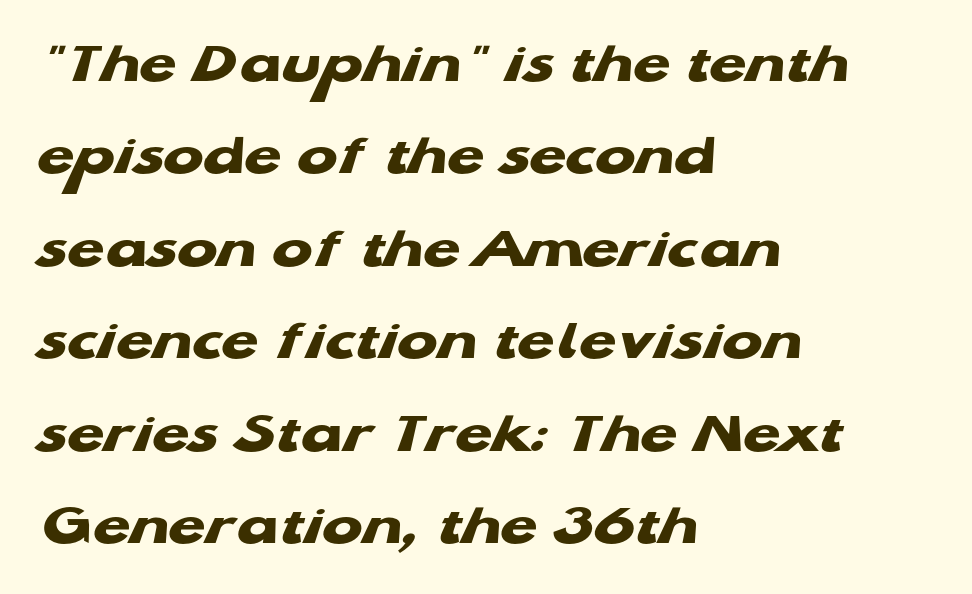
The image shows 60 px heavy, wide sans-serif type; set left-aligned, normal line spacing (1.54x), normal letter spacing, not underlined; low stroke contrast and a medium x-height.
